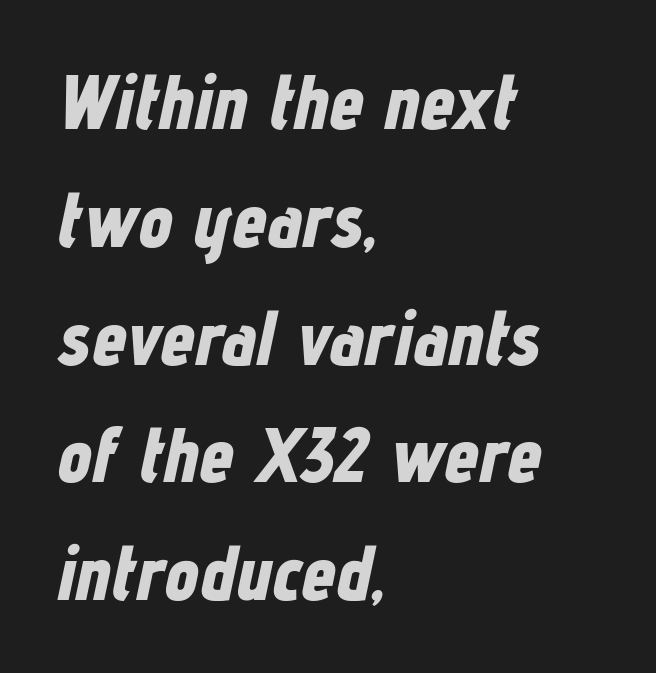
Beneath every word, the page is bare. Every character sits at an angle, as italics do. You could not count columns in this text — the font is proportionally spaced. Students, this is bold: see how much ink each stroke carries.
